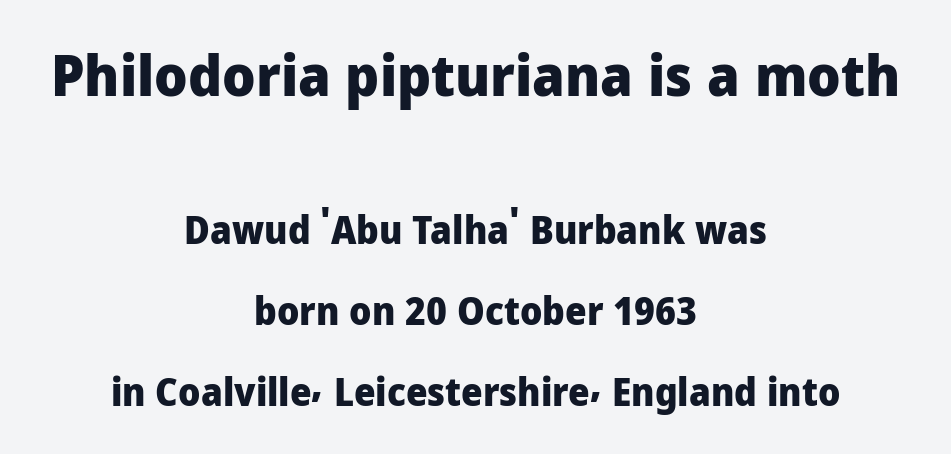
{"serif": "no", "italic": "no", "bold": "yes", "weight": "heavy", "width": "normal", "stroke_contrast": "low", "x_height": "medium", "monospaced": "no", "underline": "no", "align": "center", "line_spacing": "loose", "line_spacing_ratio": 2.14, "letter_spacing": "normal", "letter_spacing_em": 0.0, "larger_block": "first", "size_ratio": 1.5, "glyph_px": 57}
